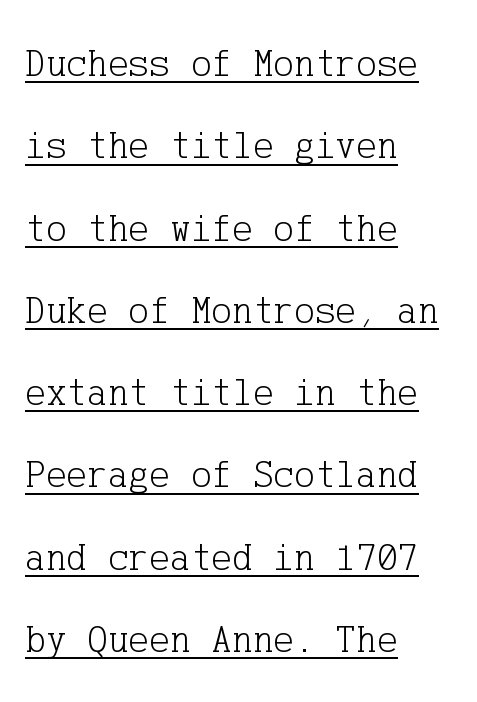
The gaps between neighbouring characters are ordinary and unremarkable. The characters are drawn with everyday or finer stroke widths. The type sits square on the baseline with zero lean. The lines in this sample share a left origin and differ only in where they stop. The text was rendered using a seriffed face with decorative stroke endings. Line spacing here is loose.
